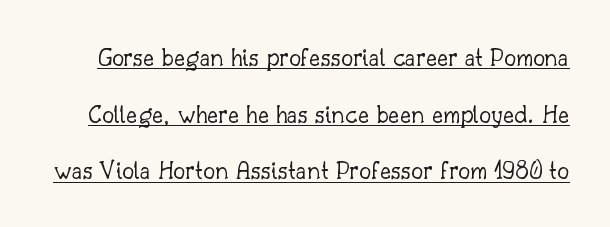
Q: Is the text bold? A: No.
Q: Is the text italic (slanted)? A: No, it is upright.
Q: Is the text underlined? A: Yes.
Q: Is the spacing between letters normal or unusually wide? A: Normal.
Q: Is the spacing between lines tight, normal or loose? A: Loose.
